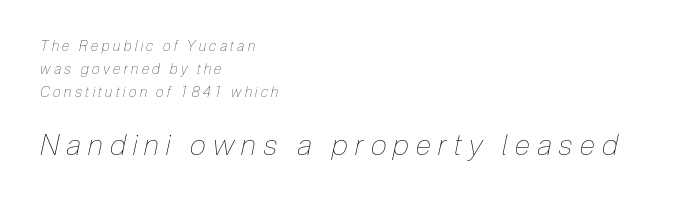
Q: Is the text bold? A: No.
Q: Is the text italic (slanted)? A: Yes, it leans right by about 12 degrees.
Q: Is the text underlined? A: No.
Q: How is the paragraph aligned? A: Left-aligned.
Q: Is the spacing between letters normal or unusually wide? A: Unusually wide.
Q: Is the spacing between lines tight, normal or loose? A: Normal.
Q: Which block of text is set in a larger size, the first (top) or the second (bottom)? A: The second (bottom) one.
Q: Width (condensed, normal, or wide)? A: Condensed.
Q: Stroke contrast? A: Low.
Q: x-height? A: Medium.
Q: Monospaced? A: No.
